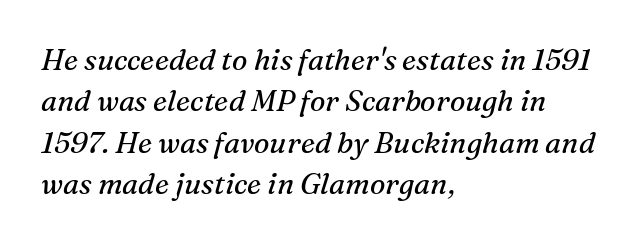
Think standard paragraph weight, or any step lighter than that. The rendering keeps characters at their native spacing. The setting favours the left margin, as ordinary paragraphs usually do. Plain, unruled lines of type. Examine the stroke ends and you'll spot serifs.
